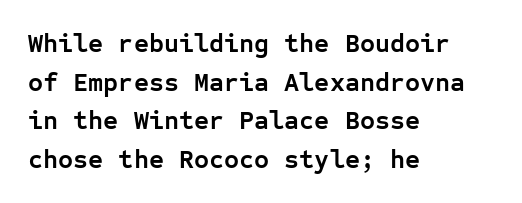
Leading: standard. Glyph-to-glyph distance matches everyday printed text. The face used here has the dense, thick strokes of a bold. These lines stack with their left ends in a neat column.
